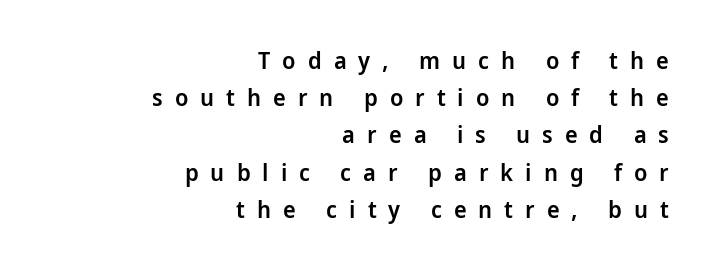
{"italic": "no", "bold": "semi", "underline": "no", "align": "right", "line_spacing": "normal", "line_spacing_ratio": 1.55, "letter_spacing": "wide", "letter_spacing_em": 0.5, "glyph_px": 24}
